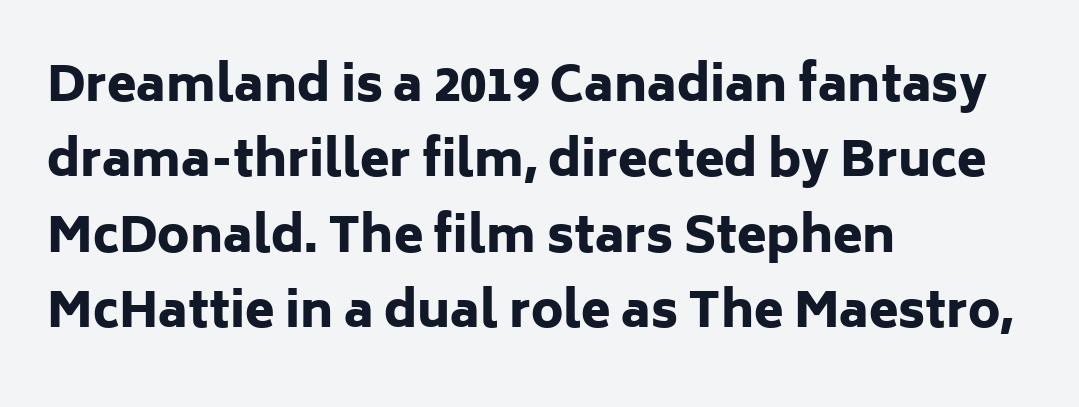
{"serif": "no", "italic": "no", "bold": "yes", "weight": "heavy", "width": "normal", "stroke_contrast": "low", "x_height": "medium", "monospaced": "no", "underline": "no", "align": "left", "line_spacing": "normal", "line_spacing_ratio": 1.57, "letter_spacing": "normal", "letter_spacing_em": 0.0, "glyph_px": 48}
